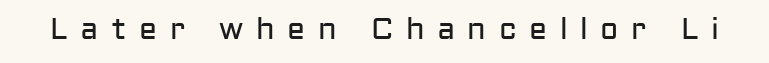
Q: Is the text bold? A: No.
Q: Is the text italic (slanted)? A: No, it is upright.
Q: Is the typeface a serif or a sans-serif typeface? A: Sans-serif.
Q: Is the text underlined? A: No.
Q: Is the spacing between letters normal or unusually wide? A: Unusually wide.
Q: Width (condensed, normal, or wide)? A: Normal.
Q: Stroke contrast? A: Low.
Q: x-height? A: Medium.
Q: Monospaced? A: No.
